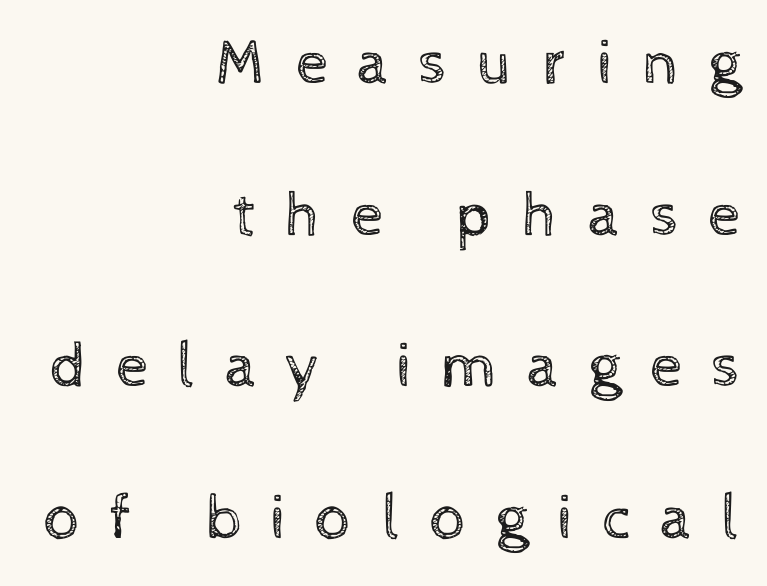
Q: Is the text bold? A: No.
Q: Is the text italic (slanted)? A: No, it is upright.
Q: Is the text underlined? A: No.
Q: How is the paragraph aligned? A: Right-aligned.
Q: Is the spacing between letters normal or unusually wide? A: Unusually wide.
Q: Is the spacing between lines tight, normal or loose? A: Loose.
Q: Width (condensed, normal, or wide)? A: Normal.
Q: x-height? A: Medium.
Q: Monospaced? A: No.
